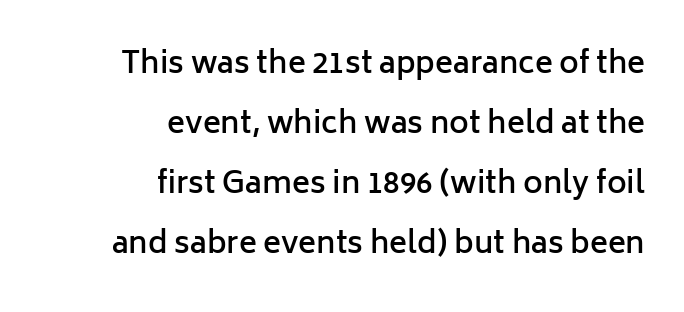
Quick note: interline space is abundant. Rendered with straight, roman letterforms. These lines are rendered in a variable-pitch font. Bold? Not quite — semibold, heavier than regular but stopping short. The letters sit at their default tracking, neither squeezed nor spread.
